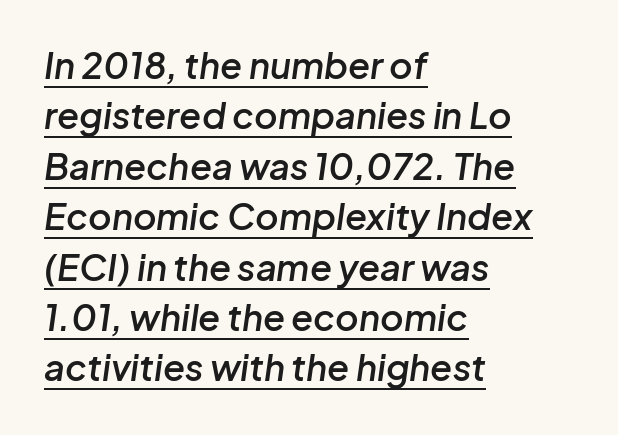
The image shows 36 px semibold type, italic (leaning right); set left-aligned, normal line spacing (1.4x), normal letter spacing, underlined; low stroke contrast and a medium x-height.
